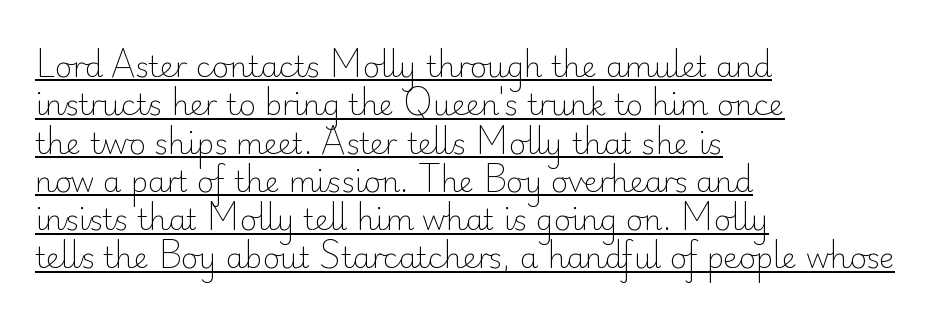
{"serif": "no", "italic": "no", "bold": "no", "weight": "light", "width": "normal", "stroke_contrast": "low", "x_height": "small", "monospaced": "no", "underline": "yes", "align": "left", "line_spacing": "normal", "line_spacing_ratio": 1.32, "letter_spacing": "normal", "letter_spacing_em": 0.0, "glyph_px": 29}
